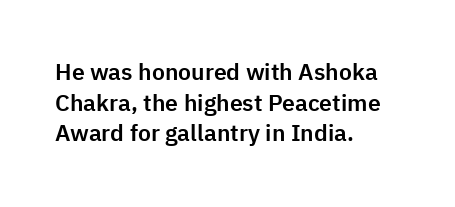
A typesetter would call this leading conventional body-copy spacing. No italicization has been applied; the sample stays upright. Tracking value appears to be zero — textbook default spacing. Short and long lines alike share a common starting point at left. Decoration check: the copy has no underline.
